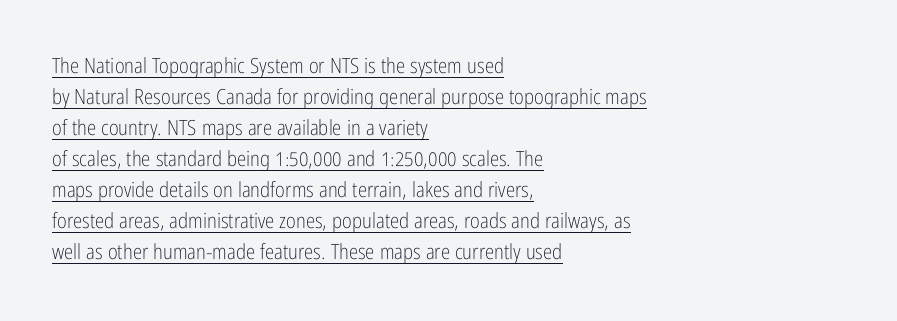
Decoration check: the copy is underlined. Counters stay open thanks to moderate or lighter strokes. The type sits square on the baseline with zero lean. Vertical spacing — default. Does the copy run flush right? No — it runs flush left. Tracking value appears to be zero — textbook default spacing.
